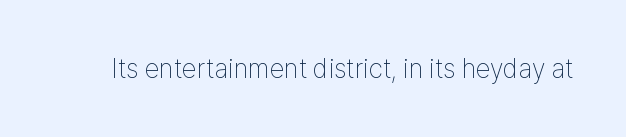
Has an underline been added? It has not. The type is set solid horizontally, with unmodified tracking. The characters are drawn with everyday or finer stroke widths. Every character sits straight up, as roman type does.
